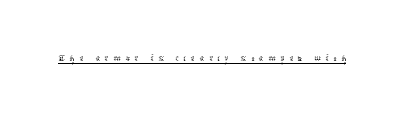
Looks like someone drew a line under every word here. Compared with typical body copy, the letter spacing here is much looser. The letterforms sit at book weight or below. It's the straight-up-and-down kind of type.
